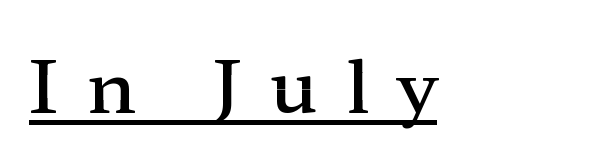
The image shows 72 px semibold, wide serif type, upright; set left-aligned, unusually wide letter spacing (+0.4 em), underlined; low stroke contrast and a medium x-height.
